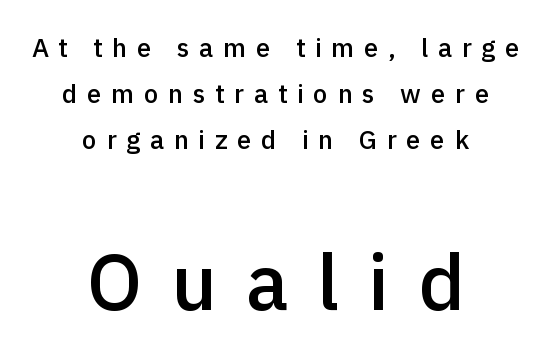
A somewhat darkened texture: the type is semibold rather than bold. Looks like regular typesetting: each glyph gets only the width it needs. The letters stand straight up with perfectly vertical stems. Larger block? The one below; the one above is distinctly smaller.
